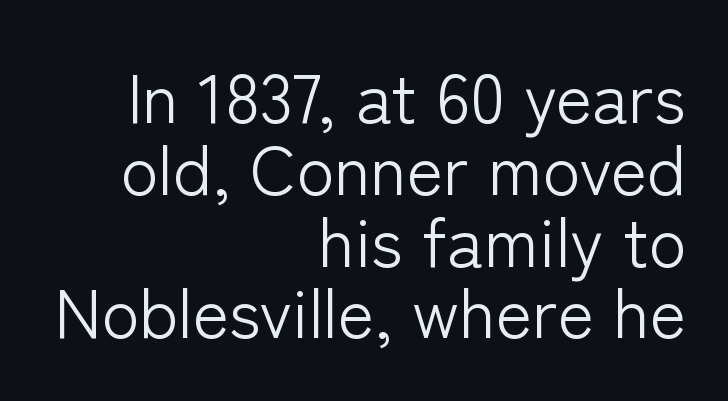
{"serif": "no", "italic": "no", "bold": "no", "weight": "light", "width": "normal", "stroke_contrast": "low", "x_height": "medium", "monospaced": "no", "underline": "no", "align": "right", "line_spacing": "tight", "line_spacing_ratio": 1.04, "letter_spacing": "normal", "letter_spacing_em": 0.0, "glyph_px": 69}
